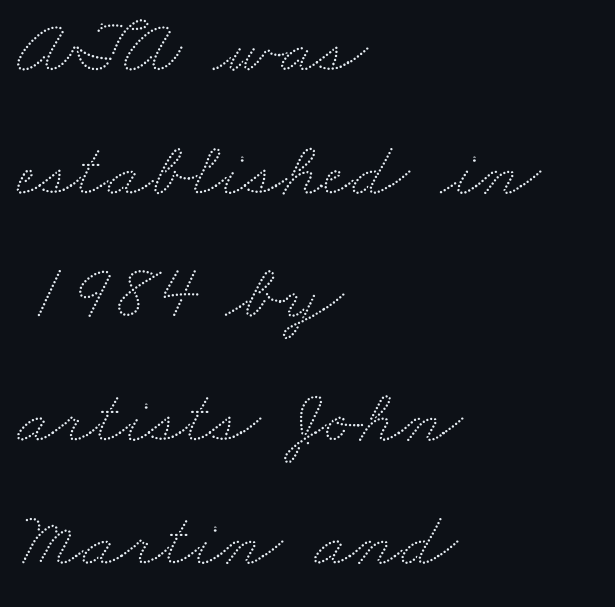
The image shows 80 px wide type; set left-aligned, normal line spacing (1.54x), normal letter spacing, not underlined; low stroke contrast and a small x-height.
